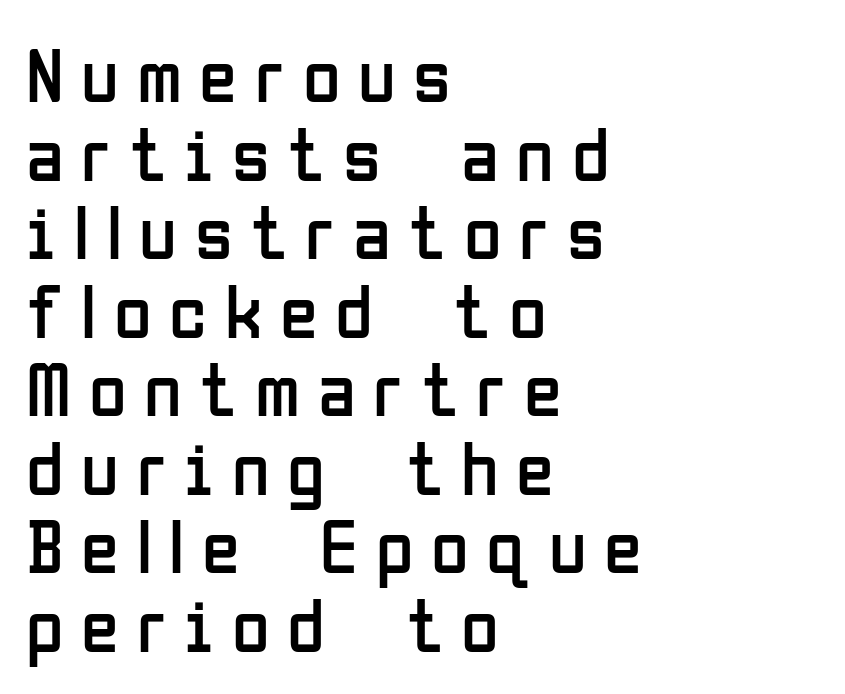
{"serif": "no", "italic": "no", "bold": "no", "weight": "regular", "width": "condensed", "stroke_contrast": "low", "x_height": "medium", "monospaced": "no", "underline": "no", "align": "left", "line_spacing": "tight", "line_spacing_ratio": 1.02, "letter_spacing": "wide", "letter_spacing_em": 0.23, "glyph_px": 77}
